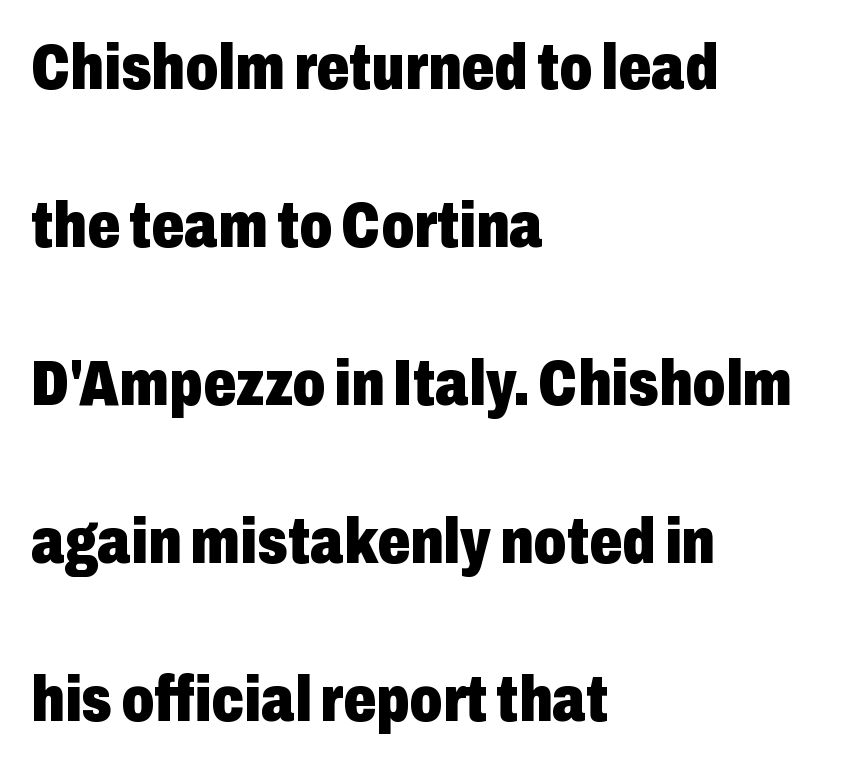
No italicization has been applied; the sample stays upright. Inter-character spacing is left at the font's built-in metrics. Descender tails drop into unmarked territory. The rendering anchors every line to the left-hand side. The line-height multiplier appears high, well above default. Nothing sits at the stroke ends, so this counts as sans-serif.
